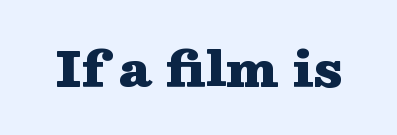
Q: Is the text bold? A: Yes.
Q: Is the text italic (slanted)? A: No, it is upright.
Q: Is the typeface a serif or a sans-serif typeface? A: Serif.
Q: Is the text underlined? A: No.
Q: Is the spacing between letters normal or unusually wide? A: Normal.
Q: Width (condensed, normal, or wide)? A: Wide.
Q: Stroke contrast? A: Medium.
Q: x-height? A: Medium.
Q: Monospaced? A: No.
